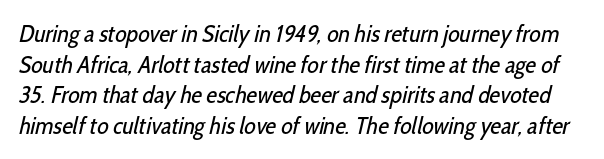
The image shows 24 px text type; set normal line spacing (1.28x), normal letter spacing, not underlined.
